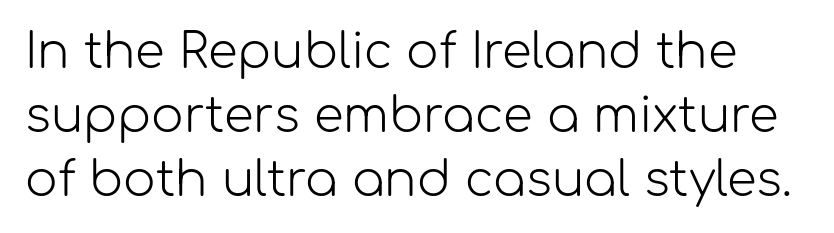
Nothing unusual about the tracking: characters are spaced as the font intends. In terms of leading, this rendering sits right in the middle. The passage shown is typed in a proportional face where columns would drift. No word sits above an underline. Observe the absence of serifs on each vertical stroke in this sample. Nope, not italic — everything's standing straight.
